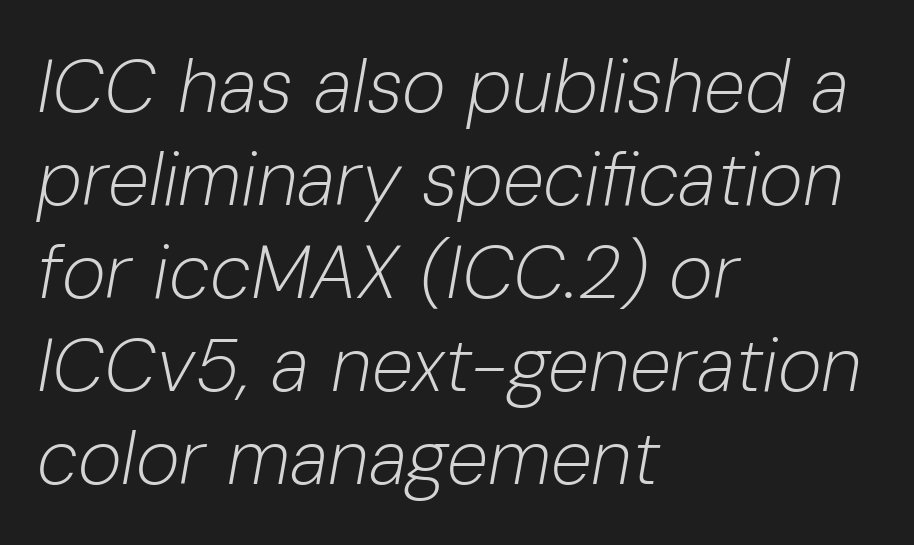
The image shows 75 px light type, italic (leaning right); set left-aligned, line spacing 1.24x, normal letter spacing, not underlined; low stroke contrast and a medium x-height.
